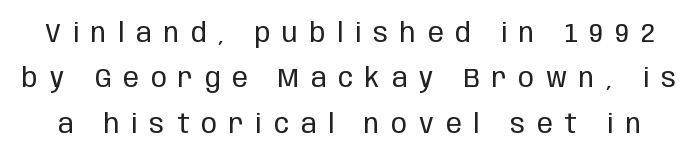
Q: Is the text bold? A: No.
Q: Is the text italic (slanted)? A: No, it is upright.
Q: Is the text underlined? A: No.
Q: Is the spacing between letters normal or unusually wide? A: Unusually wide.
